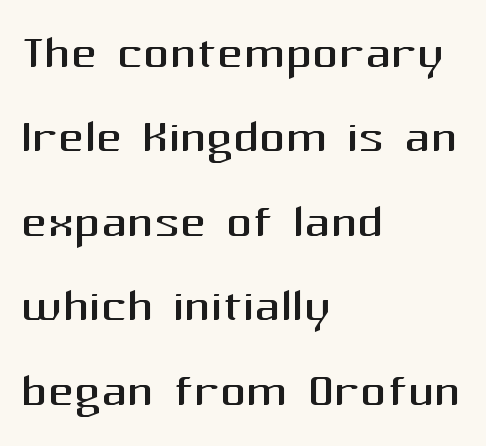
{"serif": "no", "italic": "no", "bold": "no", "weight": "regular", "width": "normal", "stroke_contrast": "medium", "x_height": "medium", "monospaced": "no", "underline": "no", "align": "left", "line_spacing": "normal", "line_spacing_ratio": 1.3, "letter_spacing": "normal", "letter_spacing_em": 0.0, "glyph_px": 65}
